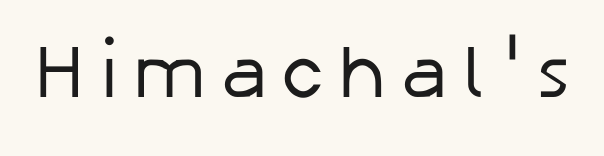
Q: Is the text bold? A: No.
Q: Is the text italic (slanted)? A: No, it is upright.
Q: Is the typeface a serif or a sans-serif typeface? A: Sans-serif.
Q: Is the text underlined? A: No.
Q: Width (condensed, normal, or wide)? A: Normal.
Q: Stroke contrast? A: Low.
Q: x-height? A: Medium.
Q: Monospaced? A: No.
